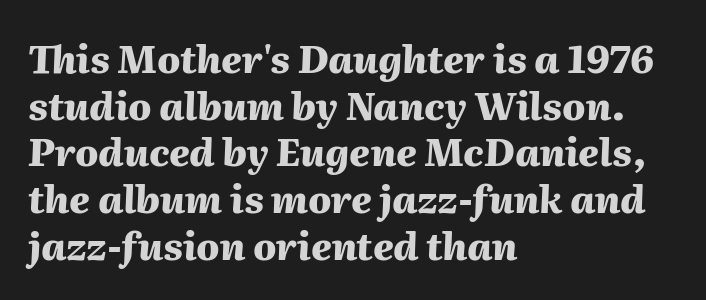
Each line starts at the same left margin while the right side varies. Designer's note — italics engaged. The zone under the glyphs is completely vacant. Every letter is thick-stroked: bold, no question. Short note: letters normally spaced. Looks like regular typesetting: each glyph gets only the width it needs.
